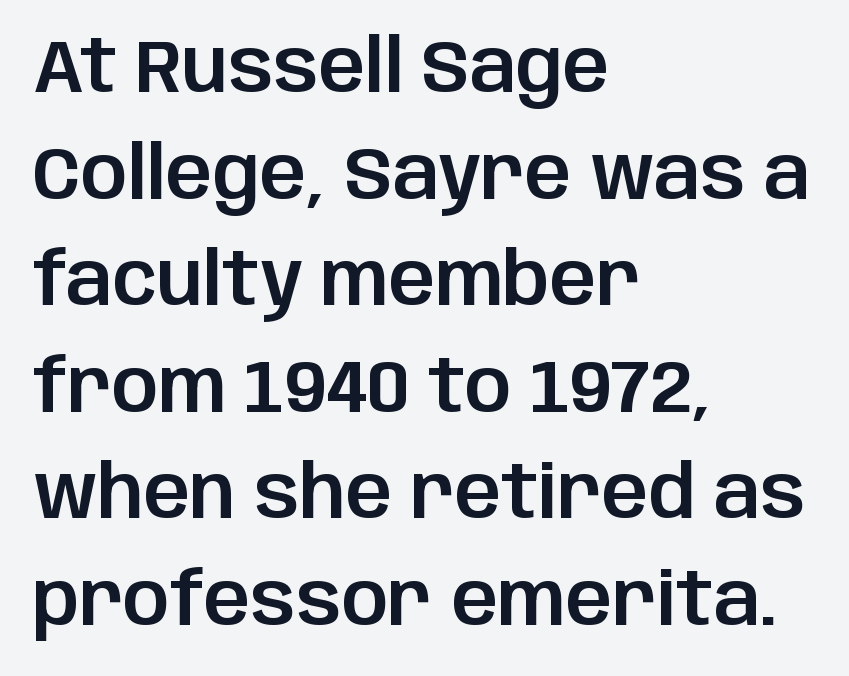
Q: Is the text italic (slanted)? A: No, it is upright.
Q: Is the typeface a serif or a sans-serif typeface? A: Sans-serif.
Q: Is the text underlined? A: No.
Q: How is the paragraph aligned? A: Left-aligned.
Q: Is the spacing between letters normal or unusually wide? A: Normal.
Q: Is the spacing between lines tight, normal or loose? A: Normal.
Q: Width (condensed, normal, or wide)? A: Normal.
Q: Stroke contrast? A: Low.
Q: x-height? A: Large.
Q: Monospaced? A: No.
